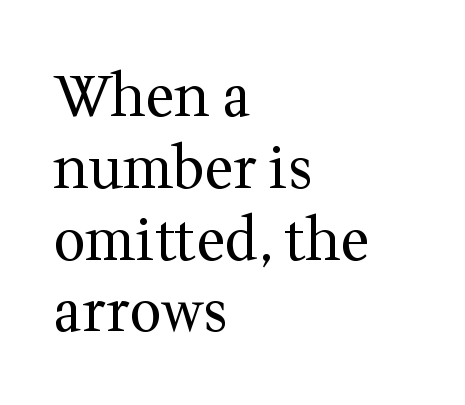
The image shows 57 px regular-weight serif type, upright; set left-aligned, normal line spacing (1.26x), normal letter spacing, not underlined; medium stroke contrast and a medium x-height.
